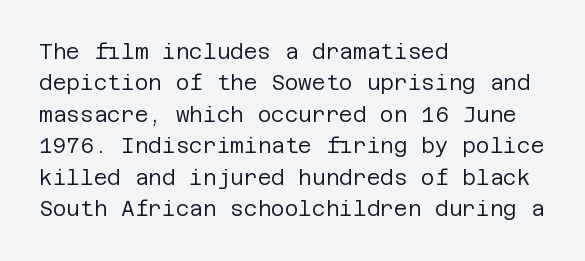
Q: Is the text bold? A: No.
Q: Is the text italic (slanted)? A: No, it is upright.
Q: Is the text underlined? A: No.
Q: How is the paragraph aligned? A: Left-aligned.
Q: Is the spacing between letters normal or unusually wide? A: Normal.
Q: Is the spacing between lines tight, normal or loose? A: Normal.
